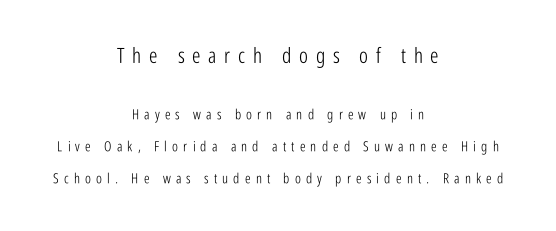
{"italic": "no", "bold": "no", "underline": "no", "align": "center", "line_spacing": "loose", "line_spacing_ratio": 2.27, "letter_spacing": "wide", "letter_spacing_em": 0.37, "larger_block": "first", "size_ratio": 1.5, "glyph_px": 21}
